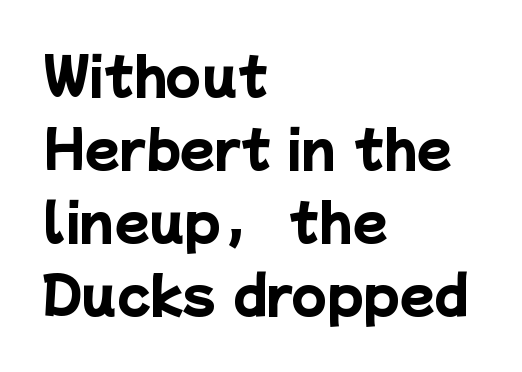
Q: Is the text bold? A: Yes.
Q: Is the typeface a serif or a sans-serif typeface? A: Sans-serif.
Q: Is the text underlined? A: No.
Q: How is the paragraph aligned? A: Left-aligned.
Q: Is the spacing between letters normal or unusually wide? A: Normal.
Q: Is the spacing between lines tight, normal or loose? A: Normal.
Q: Width (condensed, normal, or wide)? A: Normal.
Q: Stroke contrast? A: Low.
Q: x-height? A: Medium.
Q: Monospaced? A: No.
